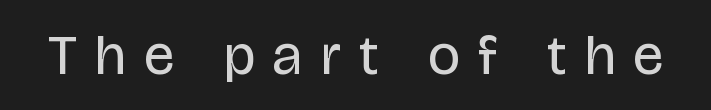
{"serif": "no", "italic": "no", "bold": "no", "weight": "regular", "width": "condensed", "stroke_contrast": "low", "x_height": "large", "monospaced": "no", "underline": "no", "letter_spacing": "wide", "letter_spacing_em": 0.33, "glyph_px": 57}
